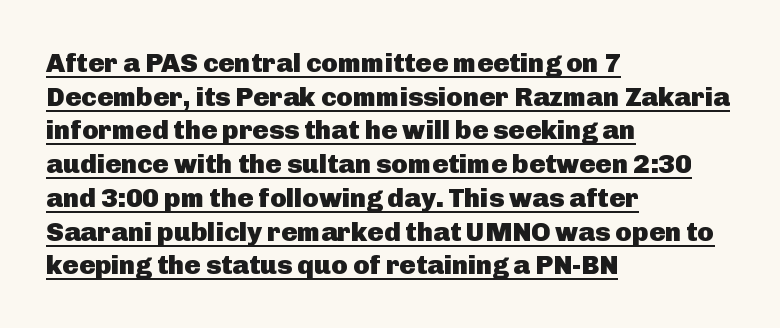
{"italic": "no", "bold": "yes", "underline": "yes", "align": "left", "line_spacing": "normal", "line_spacing_ratio": 1.25, "letter_spacing": "normal", "letter_spacing_em": 0.0, "glyph_px": 27}
